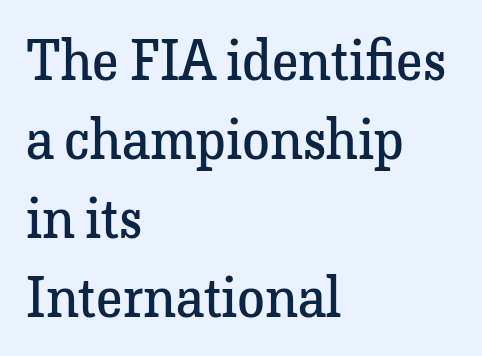
The image shows 56 px regular-weight serif type, upright; set left-aligned, normal line spacing (1.41x), normal letter spacing, not underlined; low stroke contrast and a medium x-height.
